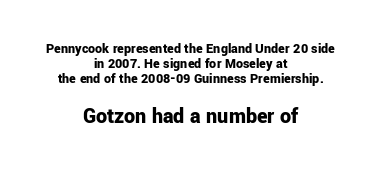
The glyphs have the mass of a bold cut. These lines are centered, leaving both edges ragged. You get the small type first, then a jump to larger type. The axis of the letterforms is exactly vertical. The space directly below the letters is spotless. Vertically, the passage feels compressed, each row crowding the next.
